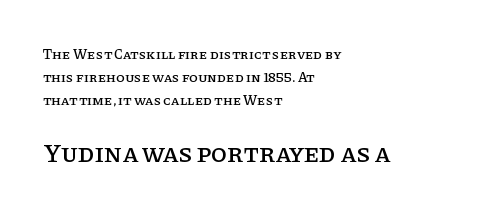
The image shows 26 px text type, upright; set left-aligned, normal line spacing (1.65x), normal letter spacing, not underlined; the second (bottom) block is 1.86x larger.
